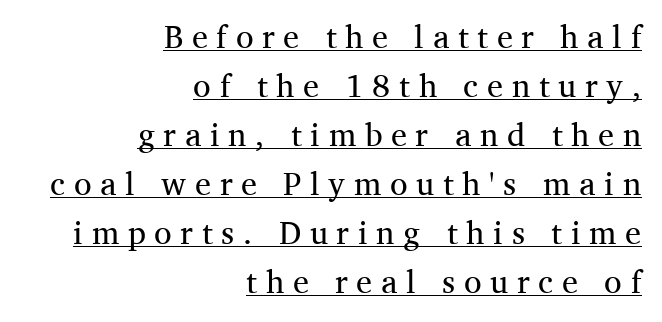
Examine the stroke ends and you'll spot serifs. Each line ends at the same right margin while the left side varies. Here the designer chose a conventional face with non-uniform glyph widths. Vertical stems look standard width or narrower in stroke. Nope, not italic — everything's standing straight.
